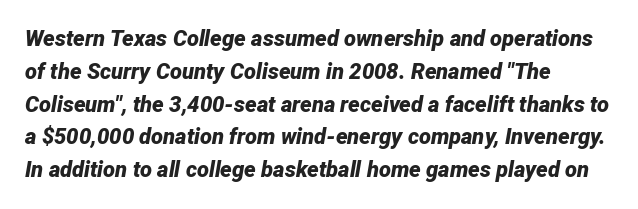
The line-height multiplier appears to be the usual default. Each word holds together tightly as a unit, with standard inter-letter gaps. Short and long lines alike share a common starting point at left. It's the slanting kind of type. The space beneath each line is pristine and unruled. As a designer I'd log this as weight 700, bold.
